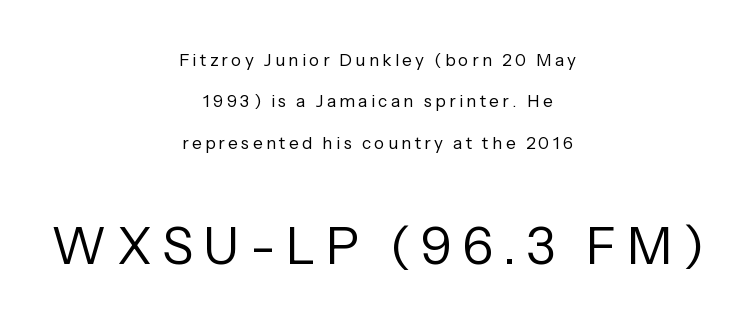
The image shows 51 px regular-weight sans-serif type, upright; set centered, loose line spacing (2.43x), unusually wide letter spacing (+0.2 em), not underlined; the second (bottom) block is 3.0x larger; low stroke contrast and a medium x-height.
